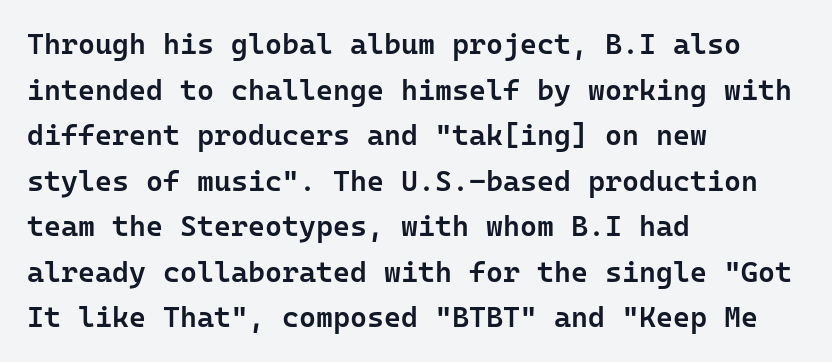
{"serif": "no", "italic": "no", "bold": "semi", "weight": "semibold", "width": "normal", "stroke_contrast": "low", "x_height": "medium", "monospaced": "yes", "underline": "no", "align": "left", "line_spacing": "normal", "line_spacing_ratio": 1.57, "letter_spacing": "normal", "letter_spacing_em": 0.0, "glyph_px": 29}
